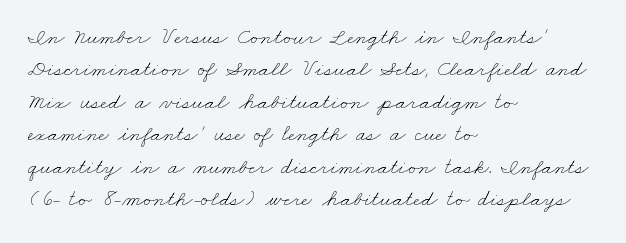
{"bold": "no", "underline": "no", "align": "left", "line_spacing": "normal", "line_spacing_ratio": 1.41, "letter_spacing": "normal", "letter_spacing_em": 0.0, "glyph_px": 23}
